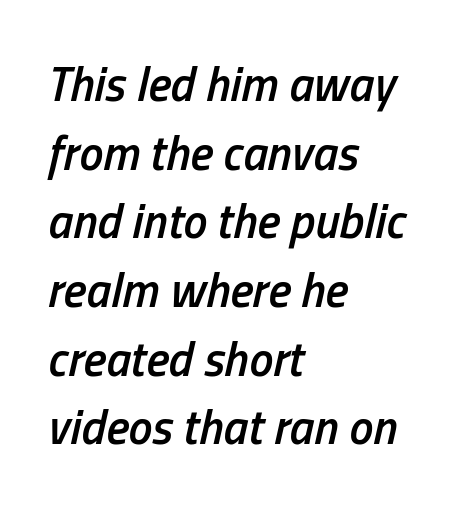
The area under the type is left untouched. The letters are slanted; this is an italic face. Stroke thickness is moderately raised; the sample reads as semibold. The passage shown stacks its lines at a standard gap.
